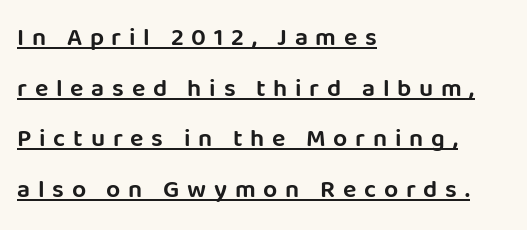
The image shows 25 px text type, upright; set left-aligned, loose line spacing (2.03x), unusually wide letter spacing (+0.31 em), underlined.
